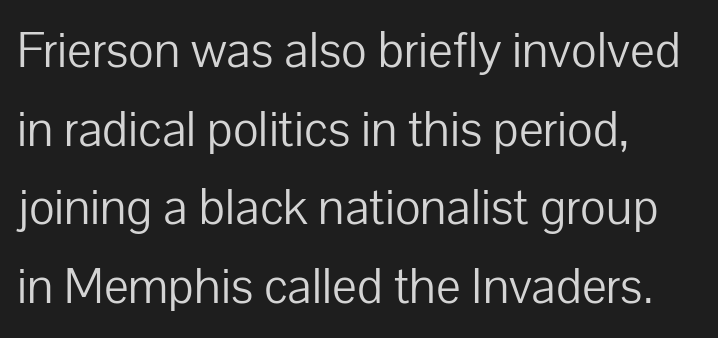
The image shows 52 px light sans-serif type, upright; set left-aligned, normal line spacing (1.51x), normal letter spacing, not underlined; low stroke contrast and a medium x-height.
